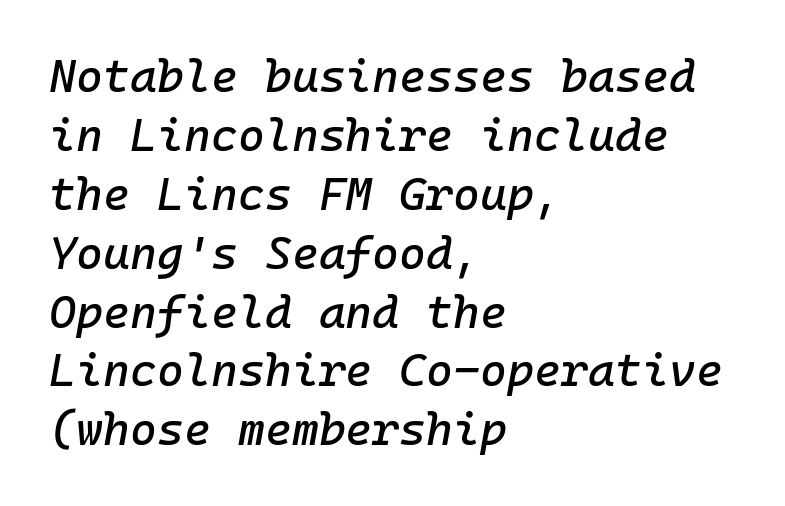
The image shows 46 px text type, italic (leaning right), monospaced; set left-aligned, normal line spacing (1.28x), normal letter spacing, not underlined; low stroke contrast and a medium x-height.
